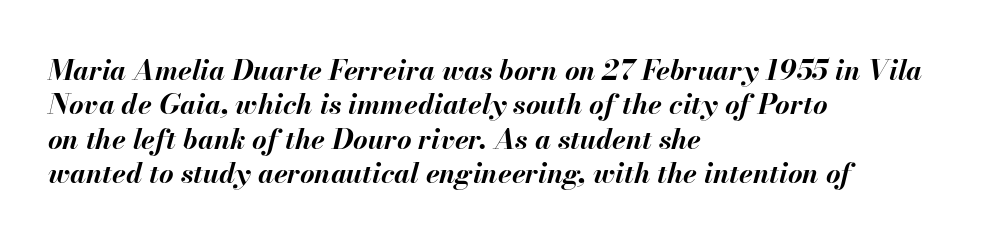
In CSS terms this would be text-align: left. A full-strength bold gives these letters their thick strokes. The baseline area is clear. The typography opts for an oblique posture over an upright one. The passage shown is typed in a proportional face where columns would drift. Compared with typical body copy, the letter spacing here is the same.
